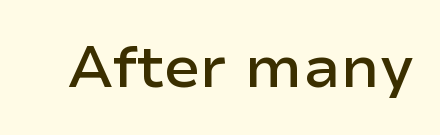
Q: Is the text bold? A: Semi-bold.
Q: Is the text italic (slanted)? A: No, it is upright.
Q: Is the typeface a serif or a sans-serif typeface? A: Sans-serif.
Q: Is the text underlined? A: No.
Q: Is the spacing between letters normal or unusually wide? A: Normal.
Q: Width (condensed, normal, or wide)? A: Normal.
Q: Stroke contrast? A: Low.
Q: x-height? A: Medium.
Q: Monospaced? A: No.
